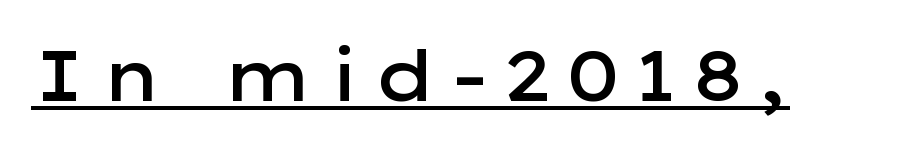
Does the type have serifs? No, each stem ends abruptly. What decoration does the sample have? An underline. Is this a fixed-width face? No — the glyphs have proportional, varying widths. Tall strokes in this sample are plumb rather than angled. The face used here is a semibold: visibly heavier than regular, lighter than bold.
